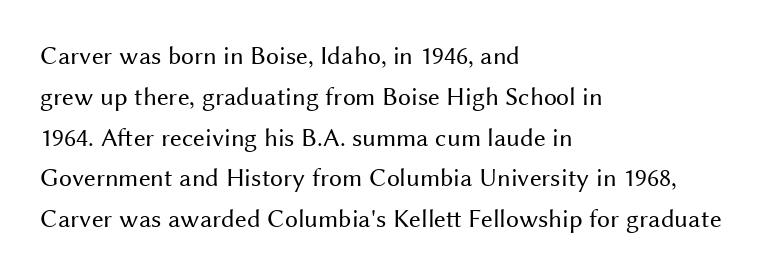
The image shows 26 px text type, upright; set left-aligned, normal line spacing (1.57x), normal letter spacing, not underlined.
